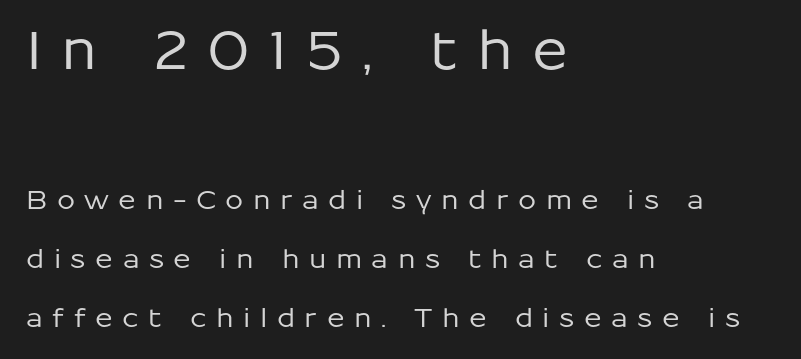
The image shows 53 px sans-serif type, upright; set left-aligned, loose line spacing (2.26x), unusually wide letter spacing (+0.36 em), not underlined; the first (top) block is 2.04x larger; low stroke contrast and a medium x-height.
